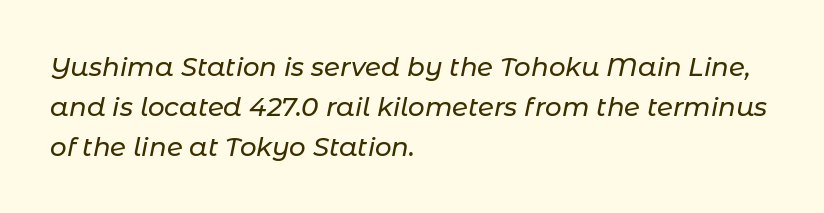
The image shows 26 px text type, italic (leaning right); set left-aligned, normal line spacing (1.53x), normal letter spacing, not underlined.
